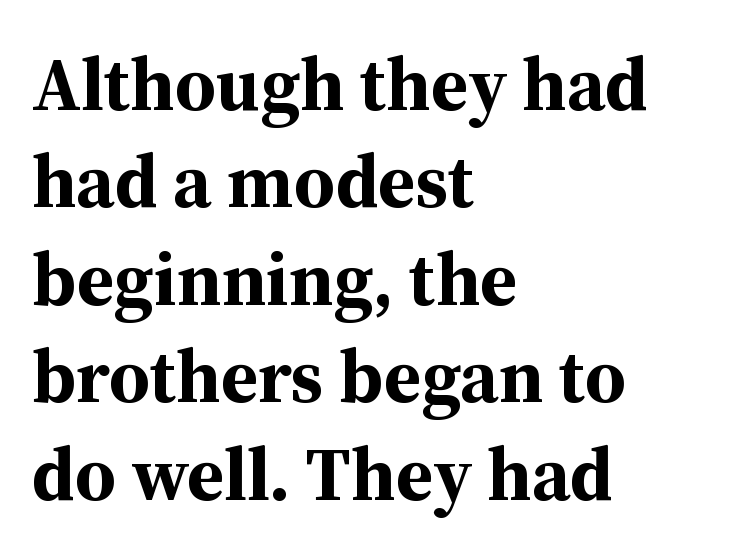
A typesetter would call this zero additional tracking. Is this a fixed-width face? No — the glyphs have proportional, varying widths. The lines sit at an ordinary, default distance from one another. A classic flush-left, rag-right setting is used for this passage. Are there feet on the stems? There are — it's a serif.
